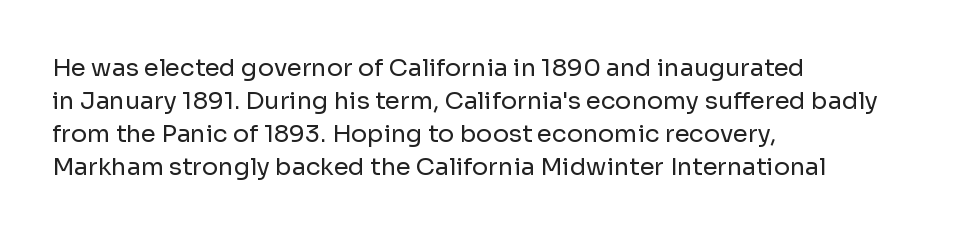
{"italic": "no", "bold": "no", "underline": "no", "align": "left", "line_spacing": "normal", "line_spacing_ratio": 1.38, "letter_spacing": "normal", "letter_spacing_em": 0.0, "glyph_px": 24}
